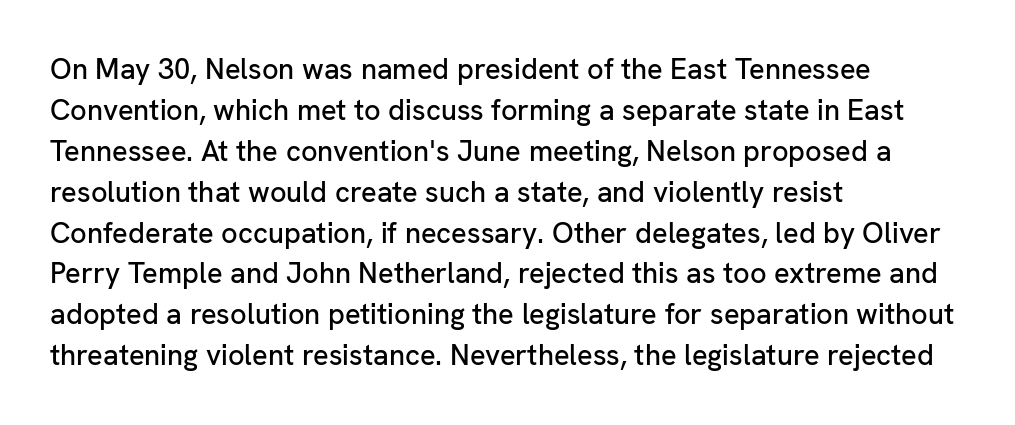
{"serif": "no", "italic": "no", "width": "normal", "stroke_contrast": "low", "x_height": "medium", "monospaced": "no", "underline": "no", "align": "left", "line_spacing": "normal", "line_spacing_ratio": 1.41, "letter_spacing": "normal", "letter_spacing_em": 0.0, "glyph_px": 29}
